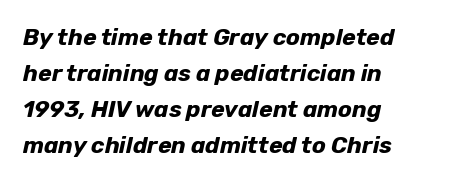
{"italic": "yes", "lean": "right", "slant_degrees": 12, "bold": "yes", "underline": "no", "align": "left", "line_spacing": "normal", "line_spacing_ratio": 1.57, "letter_spacing": "normal", "letter_spacing_em": 0.0, "glyph_px": 23}
